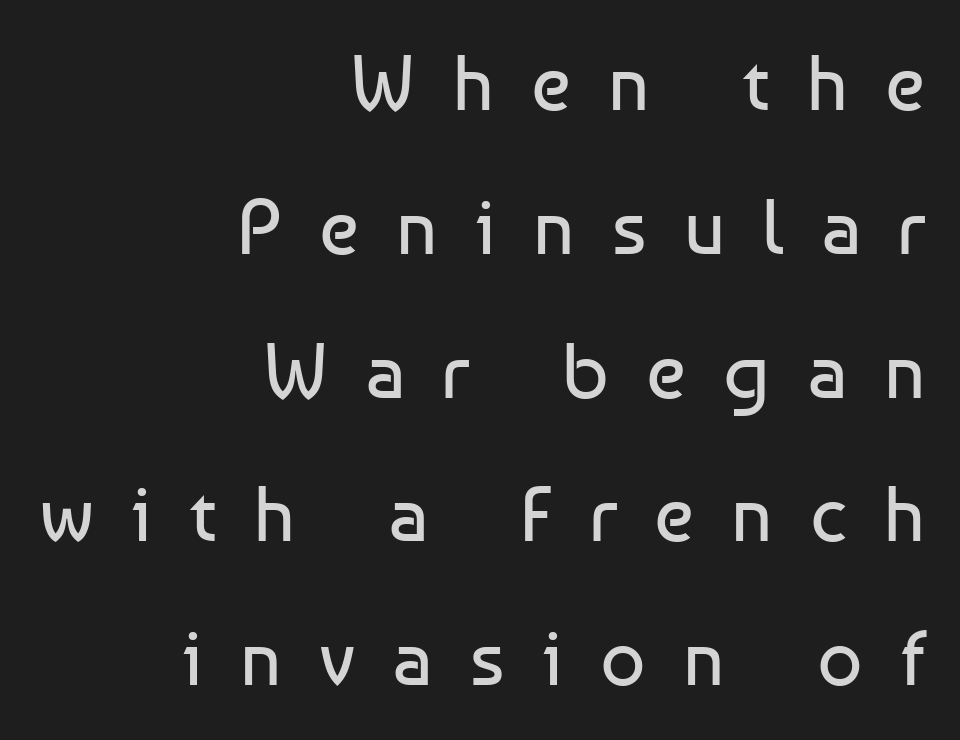
{"serif": "no", "italic": "no", "bold": "no", "weight": "regular", "width": "normal", "stroke_contrast": "low", "x_height": "medium", "monospaced": "no", "underline": "no", "align": "right", "line_spacing_ratio": 1.82, "letter_spacing": "wide", "letter_spacing_em": 0.47, "glyph_px": 79}
